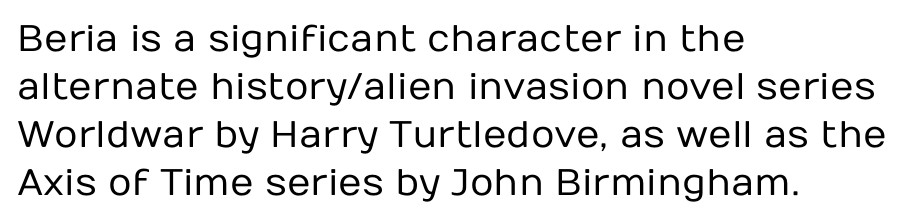
Italic: no, the glyphs are upright roman. The passage is arranged the way most books set body copy — flush left. The characters are drawn with everyday or finer stroke widths. Any mark beneath the type? The region is blank. There is no visible air inserted between adjacent glyphs. The face used here is proportionally spaced, like ordinary book or web type.
